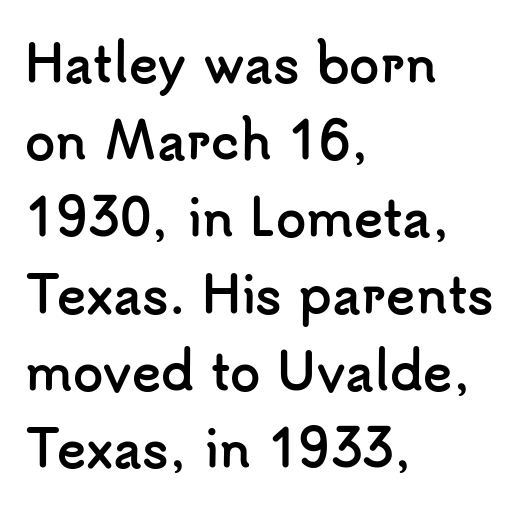
The image shows 49 px semibold sans-serif type, upright; set left-aligned, normal line spacing (1.57x), normal letter spacing, not underlined; low stroke contrast and a small x-height.
